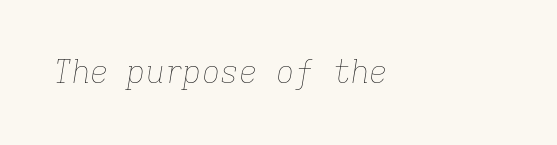
{"italic": "yes", "lean": "right", "slant_degrees": 9, "bold": "no", "weight": "thin", "width": "normal", "stroke_contrast": "low", "x_height": "medium", "monospaced": "yes", "underline": "no", "align": "left", "letter_spacing": "normal", "letter_spacing_em": 0.0, "glyph_px": 31}
